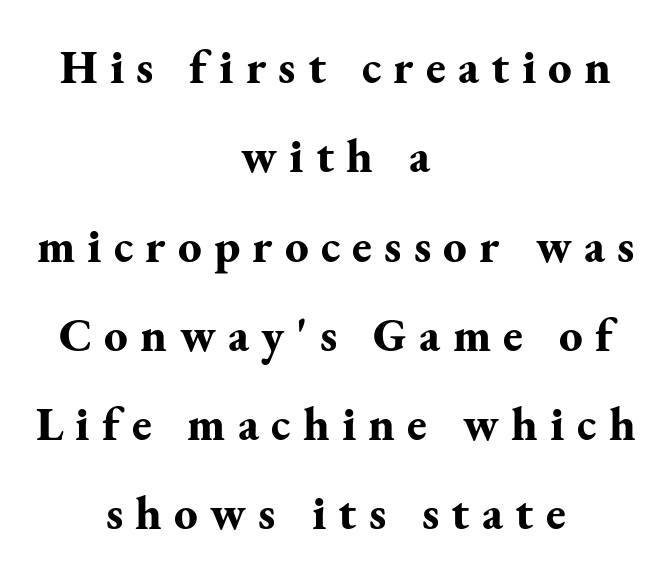
Q: Is the text bold? A: Yes.
Q: Is the text italic (slanted)? A: No, it is upright.
Q: Is the typeface a serif or a sans-serif typeface? A: Serif.
Q: Is the text underlined? A: No.
Q: How is the paragraph aligned? A: Centered.
Q: Is the spacing between letters normal or unusually wide? A: Unusually wide.
Q: Is the spacing between lines tight, normal or loose? A: Loose.
Q: Width (condensed, normal, or wide)? A: Normal.
Q: Stroke contrast? A: Medium.
Q: x-height? A: Small.
Q: Monospaced? A: No.
